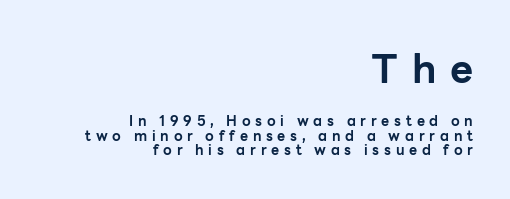
Q: Is the text bold? A: Yes.
Q: Is the text italic (slanted)? A: No, it is upright.
Q: Is the typeface a serif or a sans-serif typeface? A: Sans-serif.
Q: Is the text underlined? A: No.
Q: How is the paragraph aligned? A: Right-aligned.
Q: Is the spacing between letters normal or unusually wide? A: Unusually wide.
Q: Is the spacing between lines tight, normal or loose? A: Tight.
Q: Which block of text is set in a larger size, the first (top) or the second (bottom)? A: The first (top) one.
Q: Width (condensed, normal, or wide)? A: Normal.
Q: Stroke contrast? A: Low.
Q: x-height? A: Medium.
Q: Monospaced? A: No.
